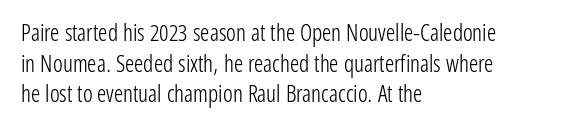
Q: Is the text bold? A: No.
Q: Is the text italic (slanted)? A: No, it is upright.
Q: Is the text underlined? A: No.
Q: How is the paragraph aligned? A: Left-aligned.
Q: Is the spacing between letters normal or unusually wide? A: Normal.
Q: Is the spacing between lines tight, normal or loose? A: Normal.
